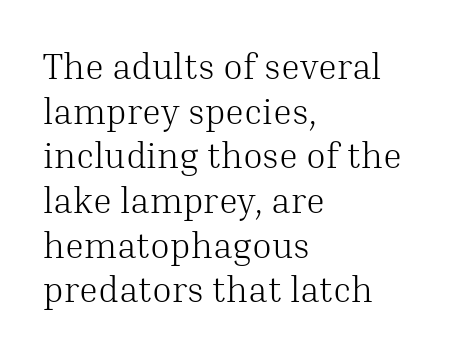
Students, note that the glyphs here touch the page at normal intervals. Looks like regular typesetting: each glyph gets only the width it needs. Stems and bowls with no extra thickness — not bold. I'd call this a serif setting — the letters wear small feet. The zone under the glyphs is completely vacant.
